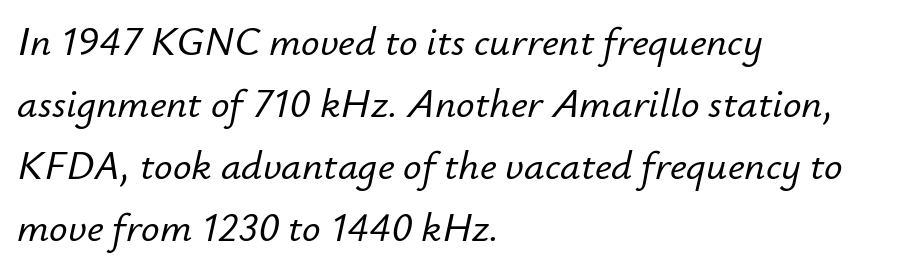
Q: Is the text italic (slanted)? A: Yes, it leans right by about 12 degrees.
Q: Is the text underlined? A: No.
Q: How is the paragraph aligned? A: Left-aligned.
Q: Is the spacing between letters normal or unusually wide? A: Normal.
Q: Is the spacing between lines tight, normal or loose? A: Normal.
Q: Width (condensed, normal, or wide)? A: Normal.
Q: Stroke contrast? A: Low.
Q: x-height? A: Small.
Q: Monospaced? A: No.
